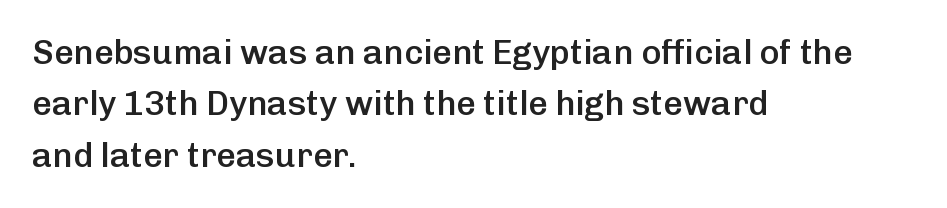
You could not count columns in this text — the font is proportionally spaced. The foot of each line stays bare and open. Inter-character spacing is left at the font's built-in metrics. Style check: upright. These words are printed semibold, heavier than regular yet not bold. A typesetter would call this leading conventional body-copy spacing.
